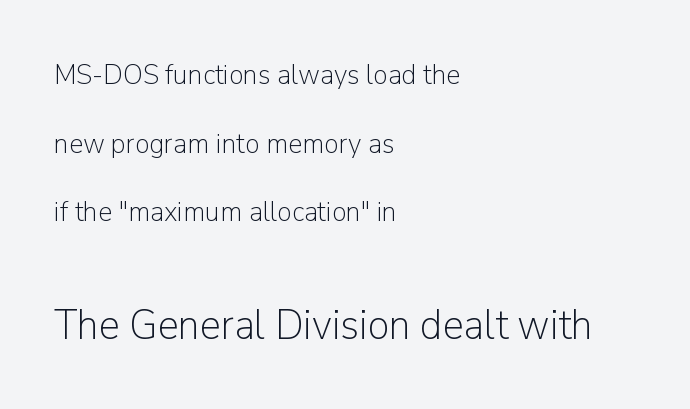
{"serif": "no", "italic": "no", "bold": "no", "weight": "light", "width": "normal", "stroke_contrast": "low", "x_height": "medium", "monospaced": "no", "underline": "no", "align": "left", "line_spacing": "loose", "line_spacing_ratio": 2.37, "letter_spacing": "normal", "letter_spacing_em": 0.0, "larger_block": "second", "size_ratio": 1.48, "glyph_px": 43}
